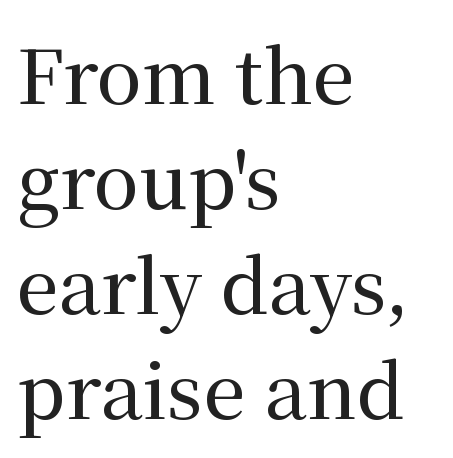
Q: Is the text italic (slanted)? A: No, it is upright.
Q: Is the typeface a serif or a sans-serif typeface? A: Serif.
Q: Is the text underlined? A: No.
Q: How is the paragraph aligned? A: Left-aligned.
Q: Is the spacing between letters normal or unusually wide? A: Normal.
Q: Is the spacing between lines tight, normal or loose? A: Normal.
Q: Width (condensed, normal, or wide)? A: Normal.
Q: Stroke contrast? A: Medium.
Q: x-height? A: Medium.
Q: Monospaced? A: No.
